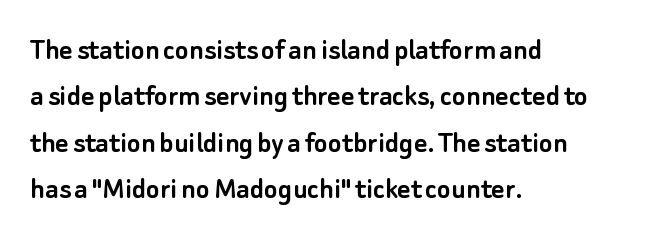
The image shows 32 px sans-serif type, upright; set left-aligned, normal line spacing (1.45x), normal letter spacing, not underlined; low stroke contrast and a small x-height.
